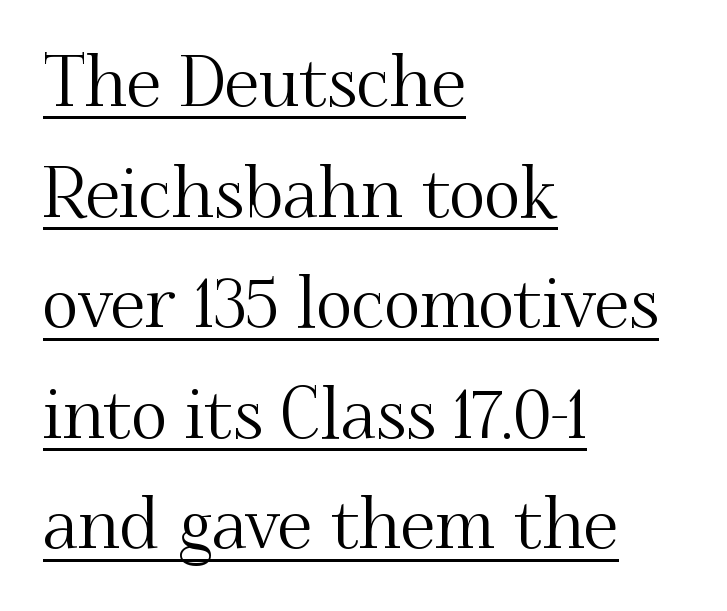
The image shows 70 px serif type, upright; set left-aligned, normal line spacing (1.58x), normal letter spacing, underlined; medium stroke contrast and a small x-height.
